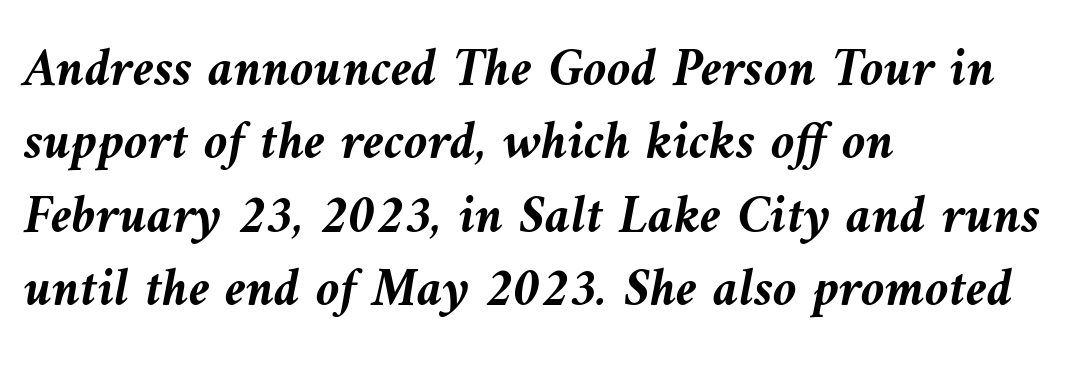
Q: Is the text bold? A: Yes.
Q: Is the text italic (slanted)? A: Yes, it leans left by about 9 degrees.
Q: Is the text underlined? A: No.
Q: How is the paragraph aligned? A: Left-aligned.
Q: Is the spacing between letters normal or unusually wide? A: Normal.
Q: Is the spacing between lines tight, normal or loose? A: Normal.
Q: Width (condensed, normal, or wide)? A: Normal.
Q: Stroke contrast? A: Medium.
Q: x-height? A: Medium.
Q: Monospaced? A: No.
